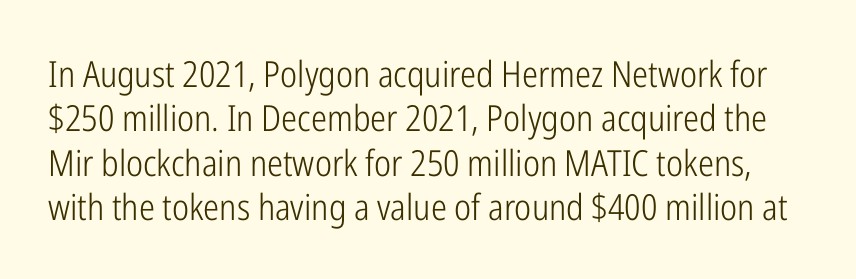
Q: Is the text bold? A: No.
Q: Is the text italic (slanted)? A: No, it is upright.
Q: Is the typeface a serif or a sans-serif typeface? A: Sans-serif.
Q: Is the text underlined? A: No.
Q: Is the spacing between letters normal or unusually wide? A: Normal.
Q: Width (condensed, normal, or wide)? A: Condensed.
Q: Stroke contrast? A: Low.
Q: x-height? A: Medium.
Q: Monospaced? A: No.
